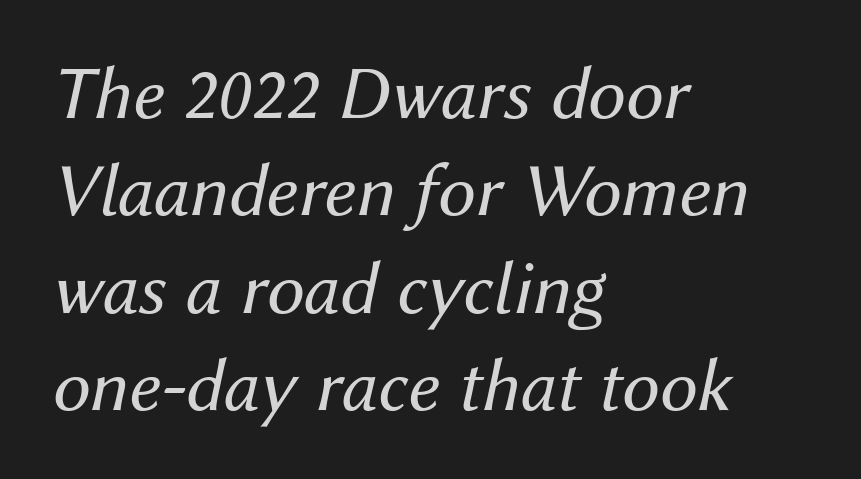
The typography opts for an oblique posture over an upright one. The area under the type is left untouched. A typesetter would call this proportional, since set widths differ per character. The lines sit at an ordinary, default distance from one another. No letter is thick-stroked: the sample isn't bold. Is the block centered? No — it sits flush against the left margin.
